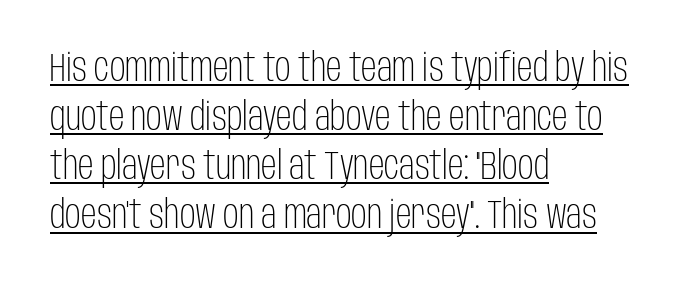
{"serif": "no", "italic": "no", "bold": "no", "weight": "light", "width": "condensed", "stroke_contrast": "low", "x_height": "large", "monospaced": "no", "underline": "yes", "align": "left", "line_spacing": "normal", "line_spacing_ratio": 1.26, "letter_spacing": "normal", "letter_spacing_em": 0.0, "glyph_px": 39}
